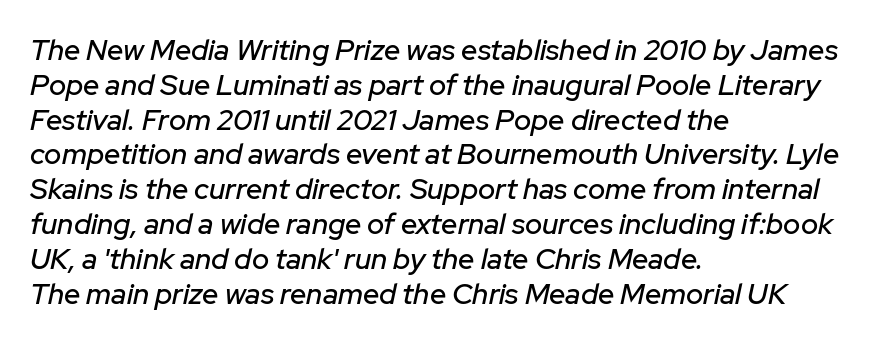
Unmarked baselines from the first word to the last. Characters follow at the spacing the type designer built in. Would a proofreader flag this as italicized? Yes. The letters advance in unequal steps, a hallmark of proportional type.
